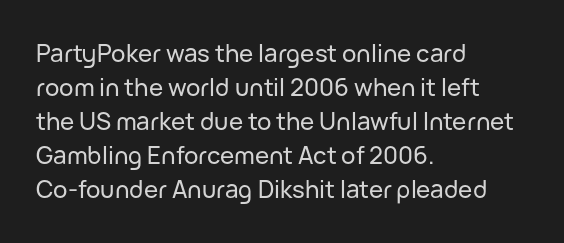
Each word holds together tightly as a unit, with standard inter-letter gaps. Horizontally, the lines are justified to the leading edge only. Check the space under the baseline: it is left empty. Leading matches the norm, producing a regular column.
